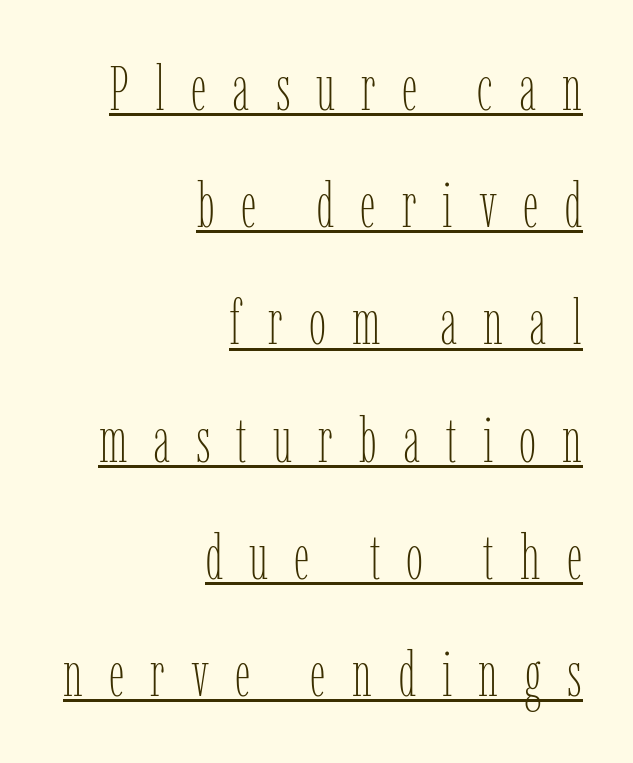
Q: Is the text bold? A: No.
Q: Is the text italic (slanted)? A: No, it is upright.
Q: Is the text underlined? A: Yes.
Q: How is the paragraph aligned? A: Right-aligned.
Q: Is the spacing between letters normal or unusually wide? A: Unusually wide.
Q: Width (condensed, normal, or wide)? A: Condensed.
Q: Stroke contrast? A: Low.
Q: x-height? A: Medium.
Q: Monospaced? A: No.
